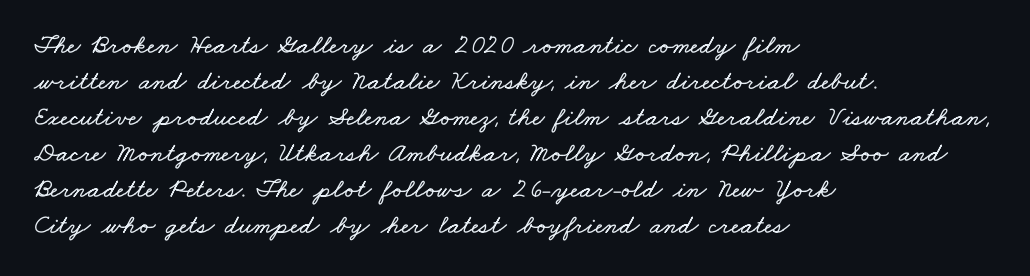
Q: Is the text underlined? A: No.
Q: How is the paragraph aligned? A: Left-aligned.
Q: Is the spacing between letters normal or unusually wide? A: Normal.
Q: Is the spacing between lines tight, normal or loose? A: Normal.
